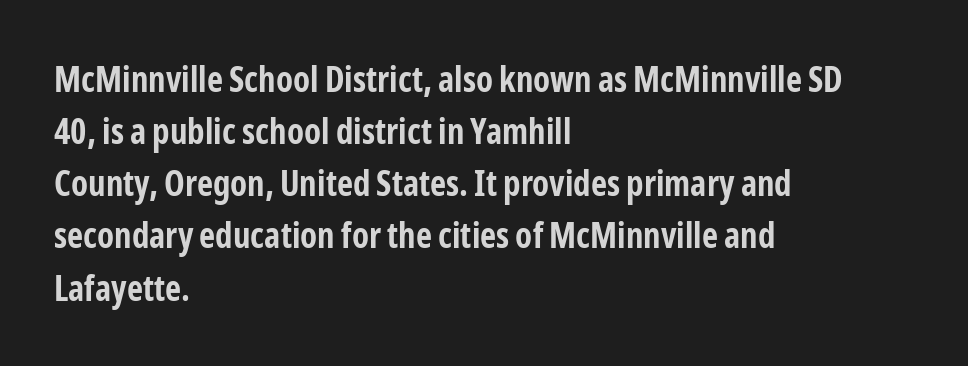
Reading down the column, the eye jumps a familiar distance to each next line. This sample has the flowing, uneven cadence of proportional lettering. Students, note that the glyphs here touch the page at normal intervals. Nope, not italic — everything's standing straight. The letters carry no serifs — their stems end cleanly without finishing strokes. Alignment: flush left.
